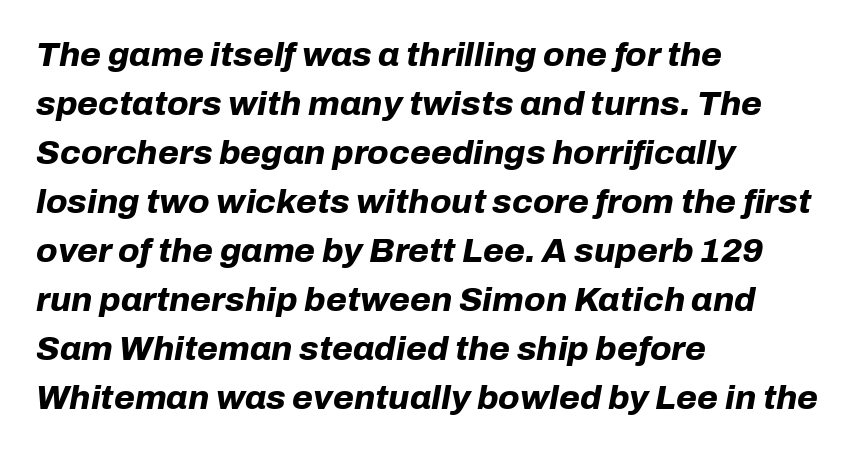
The image shows 34 px bold type, italic (leaning right); set left-aligned, normal line spacing (1.44x), normal letter spacing, not underlined; low stroke contrast and a medium x-height.
